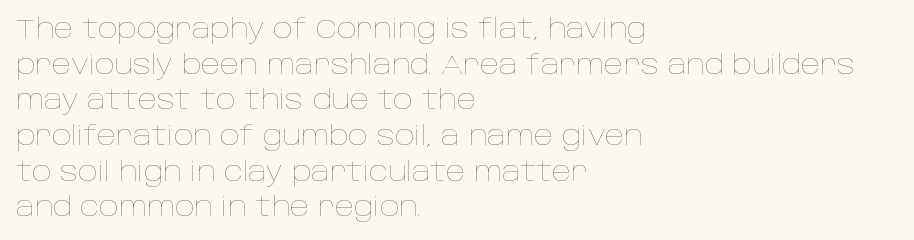
Q: Is the text bold? A: No.
Q: Is the text italic (slanted)? A: No, it is upright.
Q: Is the text underlined? A: No.
Q: How is the paragraph aligned? A: Left-aligned.
Q: Is the spacing between letters normal or unusually wide? A: Normal.
Q: Is the spacing between lines tight, normal or loose? A: Normal.
